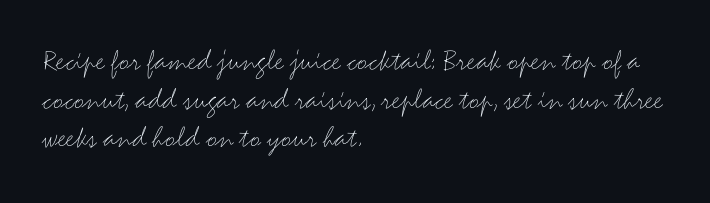
The image shows 31 px light, wide sans-serif type; set left-aligned, normal line spacing (1.25x), normal letter spacing, not underlined; medium stroke contrast and a small x-height.
